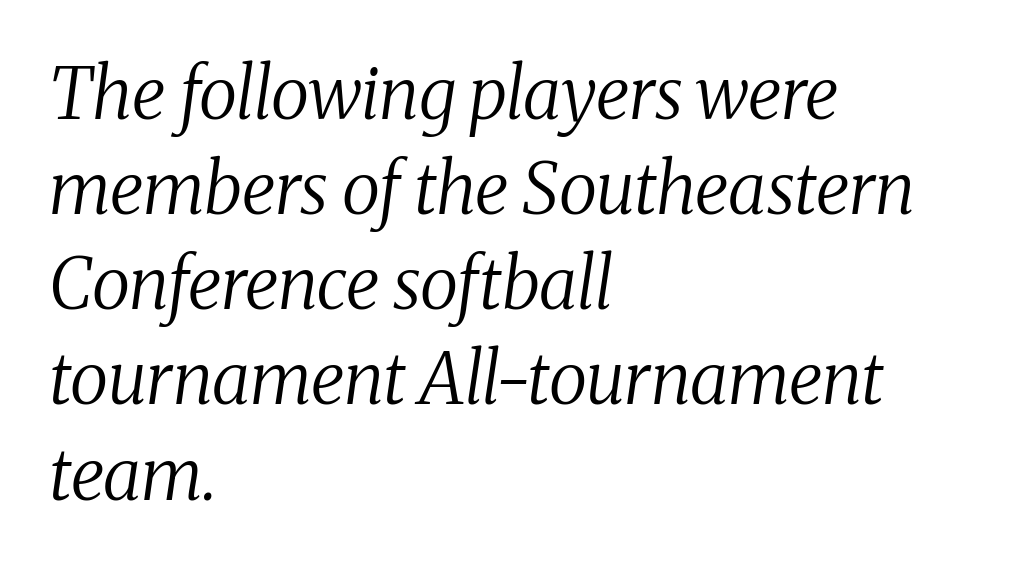
Q: Is the text bold? A: No.
Q: Is the text italic (slanted)? A: Yes, it leans right by about 8 degrees.
Q: Is the typeface a serif or a sans-serif typeface? A: Serif.
Q: Is the text underlined? A: No.
Q: How is the paragraph aligned? A: Left-aligned.
Q: Is the spacing between letters normal or unusually wide? A: Normal.
Q: Is the spacing between lines tight, normal or loose? A: Normal.
Q: Width (condensed, normal, or wide)? A: Normal.
Q: Stroke contrast? A: Medium.
Q: x-height? A: Medium.
Q: Monospaced? A: No.
